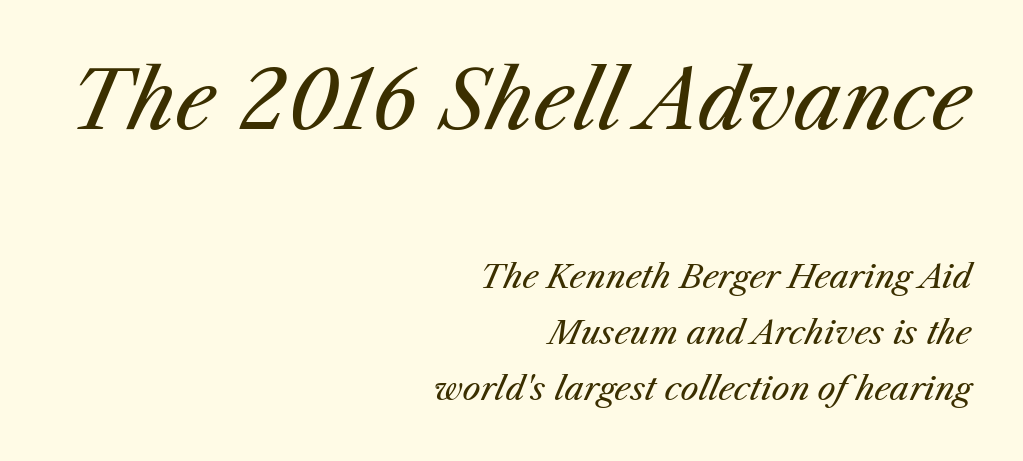
Q: Is the text bold? A: No.
Q: Is the text italic (slanted)? A: Yes, it leans right by about 25 degrees.
Q: Is the text underlined? A: No.
Q: How is the paragraph aligned? A: Right-aligned.
Q: Is the spacing between letters normal or unusually wide? A: Normal.
Q: Which block of text is set in a larger size, the first (top) or the second (bottom)? A: The first (top) one.
Q: Width (condensed, normal, or wide)? A: Normal.
Q: Stroke contrast? A: Medium.
Q: x-height? A: Medium.
Q: Monospaced? A: No.
